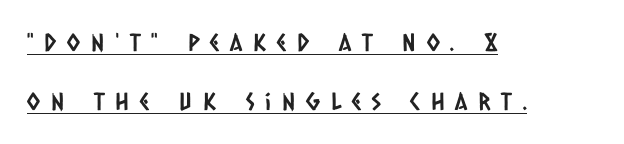
The rag falls on the right side of this text block. Is the letter spacing exaggerated? Yes — the characters are pushed far apart. These characters rest on top of a visible drawn line. Rows of type keep a wide berth in the vertical direction.
